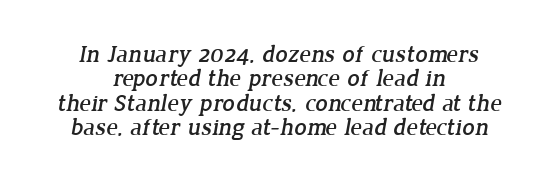
Q: Is the text underlined? A: No.
Q: How is the paragraph aligned? A: Centered.
Q: Is the spacing between letters normal or unusually wide? A: Normal.
Q: Is the spacing between lines tight, normal or loose? A: Tight.
